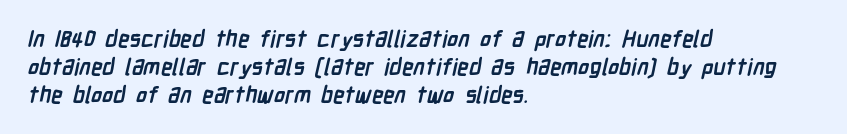
The image shows 23 px bold type; set left-aligned, line spacing 1.21x, normal letter spacing, not underlined.
